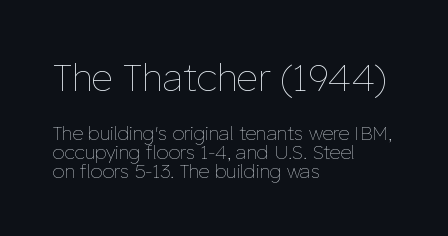
Q: Is the text bold? A: No.
Q: Is the text italic (slanted)? A: No, it is upright.
Q: Is the text underlined? A: No.
Q: How is the paragraph aligned? A: Left-aligned.
Q: Is the spacing between letters normal or unusually wide? A: Normal.
Q: Is the spacing between lines tight, normal or loose? A: Tight.
Q: Which block of text is set in a larger size, the first (top) or the second (bottom)? A: The first (top) one.
Q: Width (condensed, normal, or wide)? A: Normal.
Q: Stroke contrast? A: Low.
Q: x-height? A: Medium.
Q: Monospaced? A: No.
